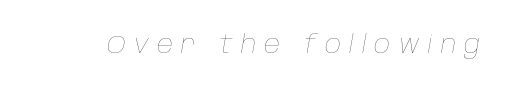
These lines were composed using italics. The zone under the glyphs is completely vacant. Words appear elongated and porous because spacing is wide. Is this a heavy cut? Hardly; it is regular or lighter.
